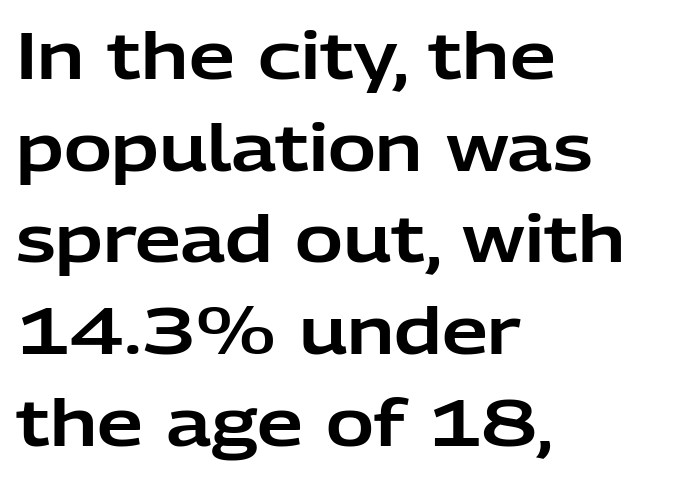
One-word summary of the alignment: left. Leading matches the norm, producing a regular column. Plain, unruled lines of type. A typesetter would label this face a sans.
